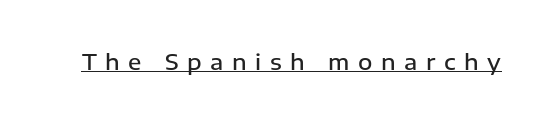
The image shows 22 px text type, upright; set unusually wide letter spacing (+0.39 em), underlined.
